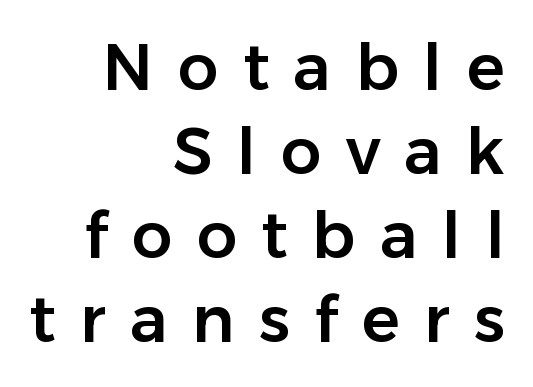
{"serif": "no", "italic": "no", "width": "normal", "stroke_contrast": "low", "x_height": "medium", "monospaced": "no", "underline": "no", "align": "right", "line_spacing": "normal", "line_spacing_ratio": 1.31, "letter_spacing": "wide", "letter_spacing_em": 0.38, "glyph_px": 64}
